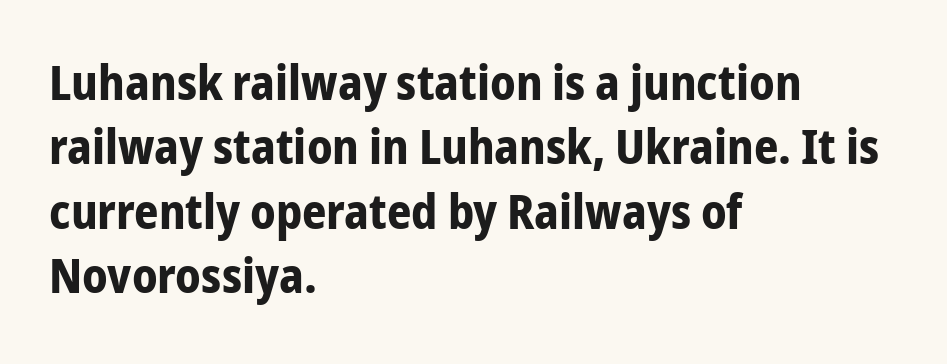
{"serif": "no", "italic": "no", "bold": "yes", "weight": "bold", "width": "condensed", "stroke_contrast": "low", "x_height": "medium", "monospaced": "no", "underline": "no", "align": "left", "line_spacing": "normal", "line_spacing_ratio": 1.34, "letter_spacing": "normal", "letter_spacing_em": 0.0, "glyph_px": 48}
